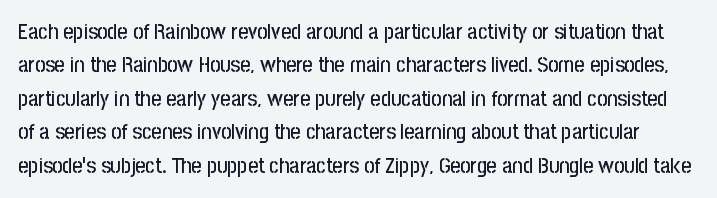
Summary of vertical rhythm: regular, with standard interline spacing. Descenders hang freely into open space. The face used here is rendered with its standard letterfit. Nope, not italic — everything's standing straight.
